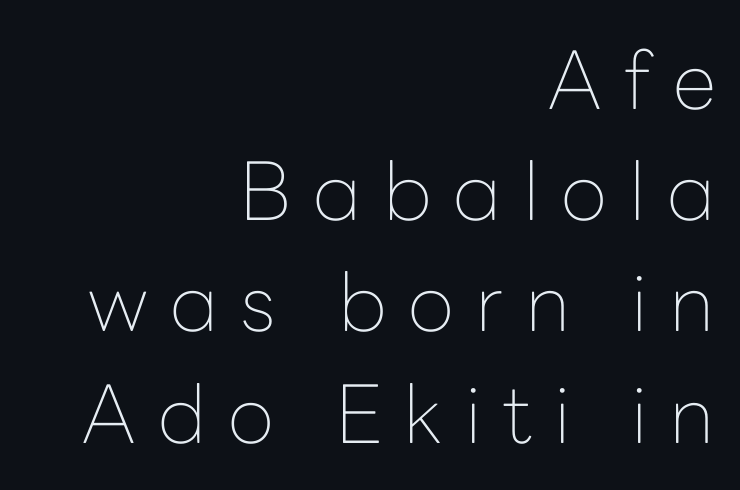
No chunkiness to these letters — they're not bold. Here the designer chose a conventional face with non-uniform glyph widths. Unmarked baselines from the first word to the last. Regarding serifs, this sample does without them. The ragged edge is on the left, which tells us the setting is flush right.
